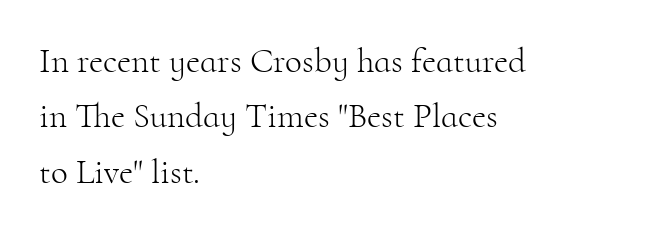
The gaps between neighbouring characters are ordinary and unremarkable. The type sits square on the baseline with zero lean. A clean baseline with only descenders dipping below it. Notice how descenders clear the ascenders below comfortably — that's standard leading. Caption: multi-line text, flush left, ragged right. The typeface has the unassuming heft of standard copy or less.
